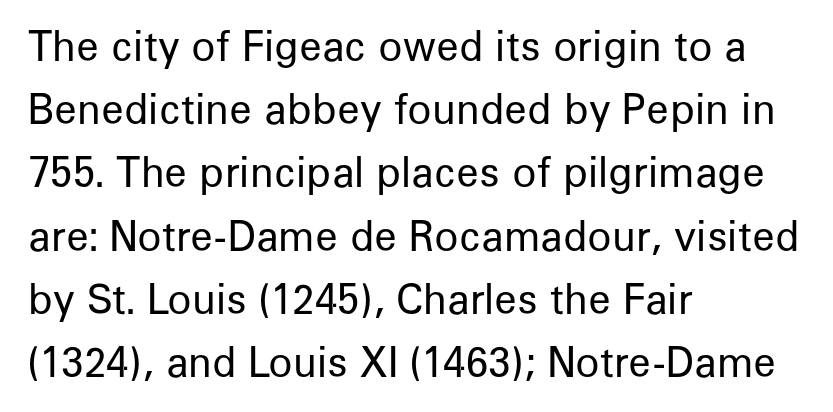
The image shows 40 px regular-weight sans-serif type, upright; set left-aligned, normal line spacing (1.58x), normal letter spacing, not underlined; low stroke contrast and a medium x-height.
